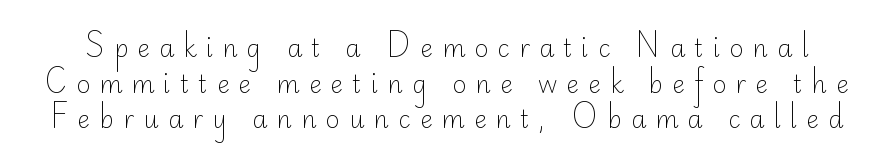
The string is rendered with underlining switched off. In terms of leading, this rendering sits right in the middle. Italic? Not at all — the glyphs are vertical. The cut favours lightness, reaching ordinary text weight at its darkest.
